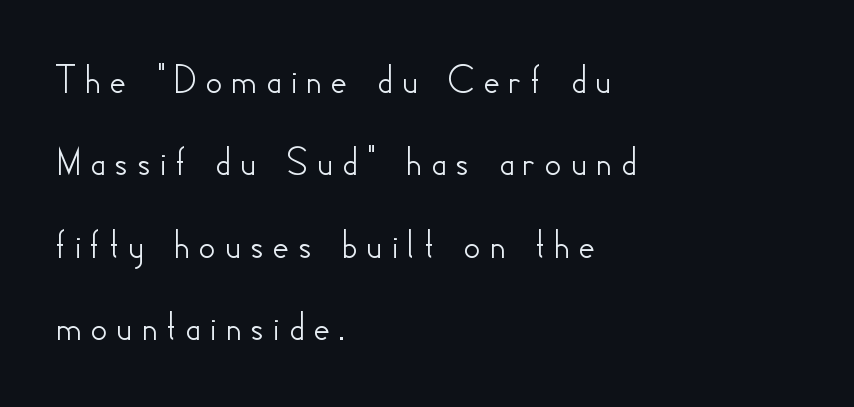
The image shows 42 px sans-serif type, upright; set left-aligned, loose line spacing (1.96x), not underlined; low stroke contrast and a small x-height.
